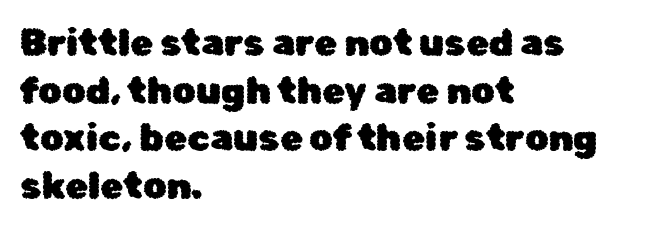
The image shows 37 px sans-serif type, upright; set left-aligned, normal line spacing (1.29x), normal letter spacing, not underlined; low stroke contrast and a medium x-height.
